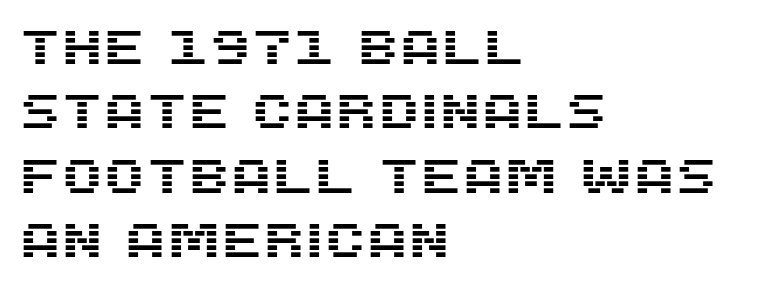
Has an underline been added? It has not. Typeset ragged right — the left edge is the straight one. Think of a printed novel: that variable character pitch is what you see here. How are the letters spaced? Ordinarily, with no added tracking. Each letter's strokes conclude bluntly, with no projecting serifs. Interline gaps are of average width in this sample.
